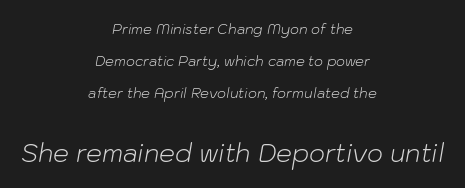
Q: Is the text bold? A: No.
Q: Is the text italic (slanted)? A: Yes, it leans right by about 10 degrees.
Q: Is the text underlined? A: No.
Q: How is the paragraph aligned? A: Centered.
Q: Is the spacing between letters normal or unusually wide? A: Normal.
Q: Is the spacing between lines tight, normal or loose? A: Loose.
Q: Which block of text is set in a larger size, the first (top) or the second (bottom)? A: The second (bottom) one.
